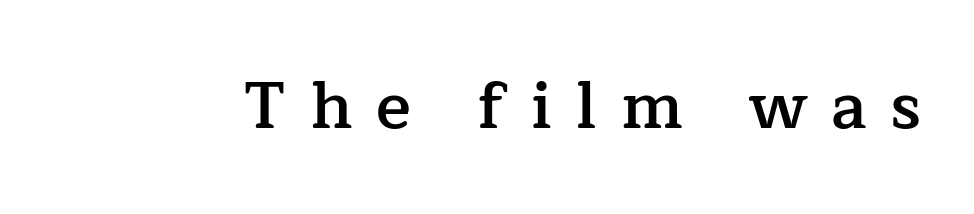
Q: Is the text bold? A: Semi-bold.
Q: Is the text italic (slanted)? A: No, it is upright.
Q: Is the typeface a serif or a sans-serif typeface? A: Serif.
Q: Is the text underlined? A: No.
Q: Is the spacing between letters normal or unusually wide? A: Unusually wide.
Q: Width (condensed, normal, or wide)? A: Normal.
Q: Stroke contrast? A: Low.
Q: x-height? A: Medium.
Q: Monospaced? A: No.
